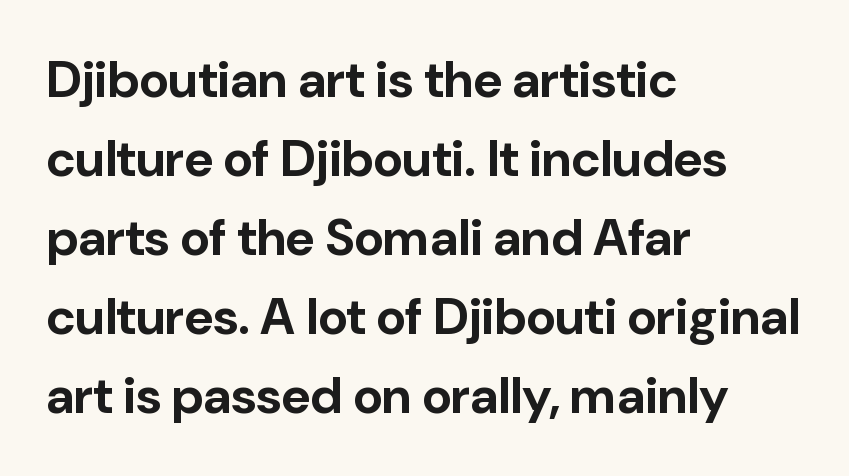
The space directly below the letters is spotless. A sans-serif font was chosen for this passage. Character widths vary here, with narrow letters taking less room than wide ones. Students, observe: this is what conventionally led text looks like. Ordinary non-slanted type is in use.
